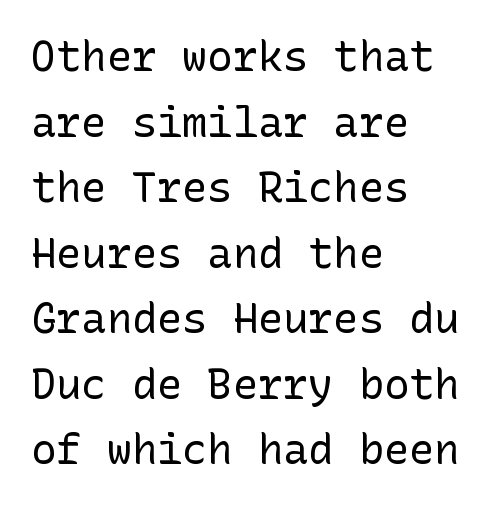
Q: Is the text bold? A: No.
Q: Is the text italic (slanted)? A: No, it is upright.
Q: Is the typeface a serif or a sans-serif typeface? A: Sans-serif.
Q: Is the text underlined? A: No.
Q: How is the paragraph aligned? A: Left-aligned.
Q: Is the spacing between letters normal or unusually wide? A: Normal.
Q: Is the spacing between lines tight, normal or loose? A: Normal.
Q: Width (condensed, normal, or wide)? A: Normal.
Q: Stroke contrast? A: Low.
Q: x-height? A: Medium.
